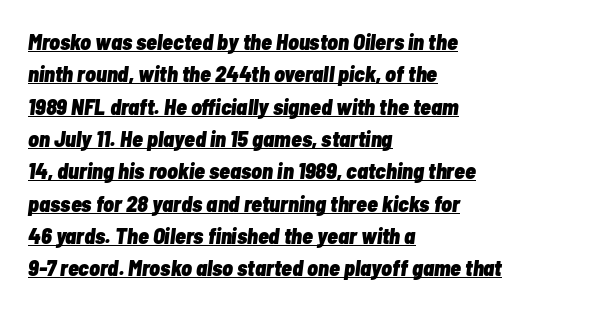
The image shows 22 px bold type, italic (leaning right); set left-aligned, normal line spacing (1.47x), normal letter spacing, underlined.
